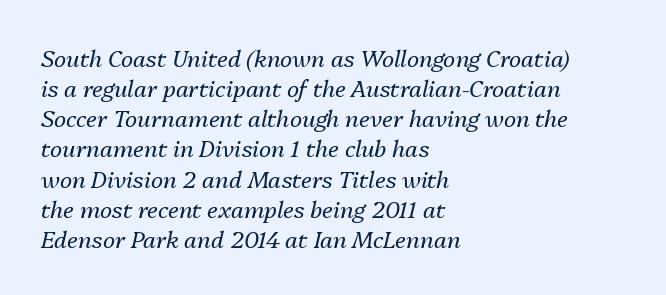
{"italic": "yes", "lean": "right", "slant_degrees": 13, "bold": "no", "underline": "no", "align": "left", "line_spacing": "normal", "line_spacing_ratio": 1.31, "letter_spacing": "normal", "letter_spacing_em": 0.0, "glyph_px": 23}
